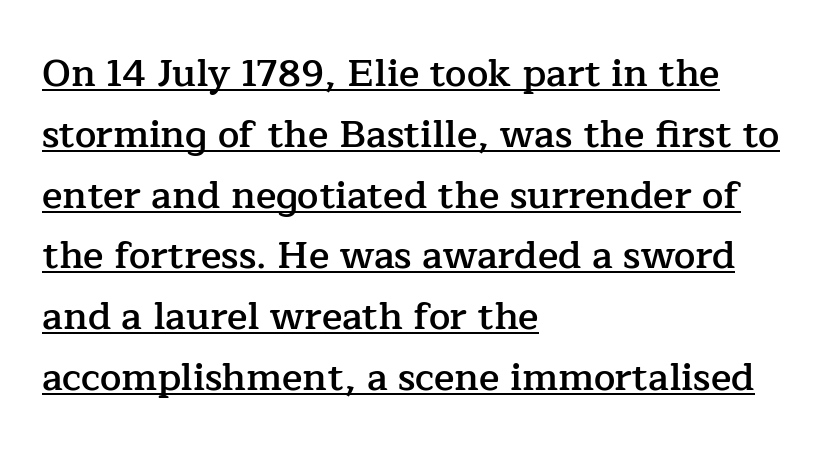
{"serif": "yes", "italic": "no", "bold": "semi", "weight": "semibold", "width": "normal", "stroke_contrast": "low", "x_height": "medium", "monospaced": "no", "underline": "yes", "align": "left", "line_spacing": "normal", "line_spacing_ratio": 1.6, "letter_spacing": "normal", "letter_spacing_em": 0.0, "glyph_px": 38}
